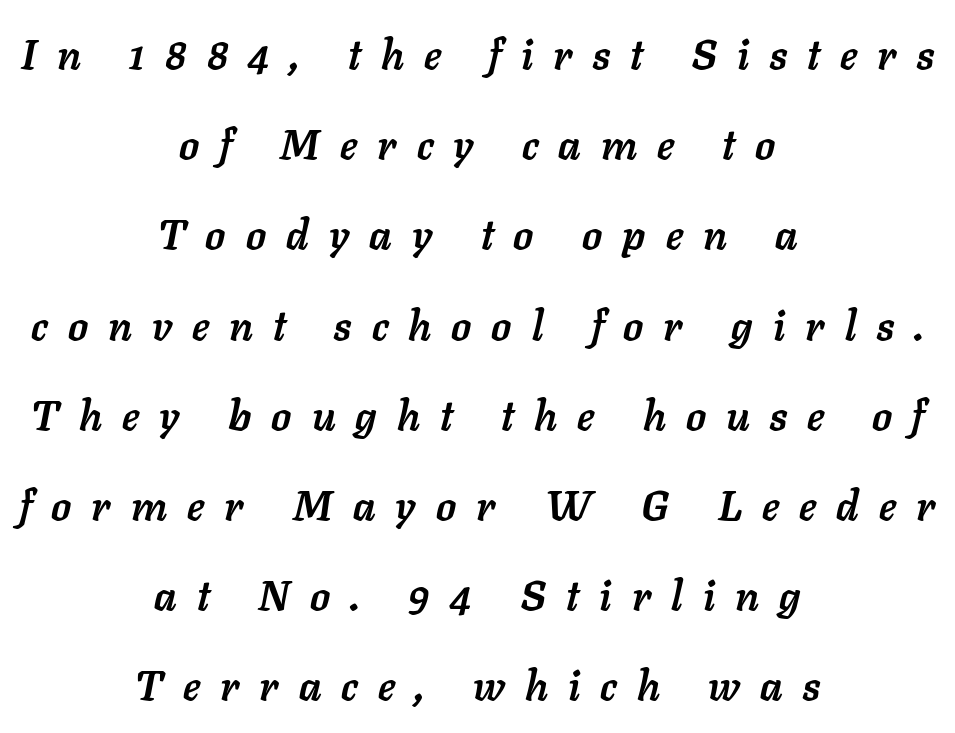
Does the copy run flush right? No — it is centered line by line. Loose tracking; the words dissolve into strings of separated letters. Unmarked baselines from the first word to the last. Airy leading.
